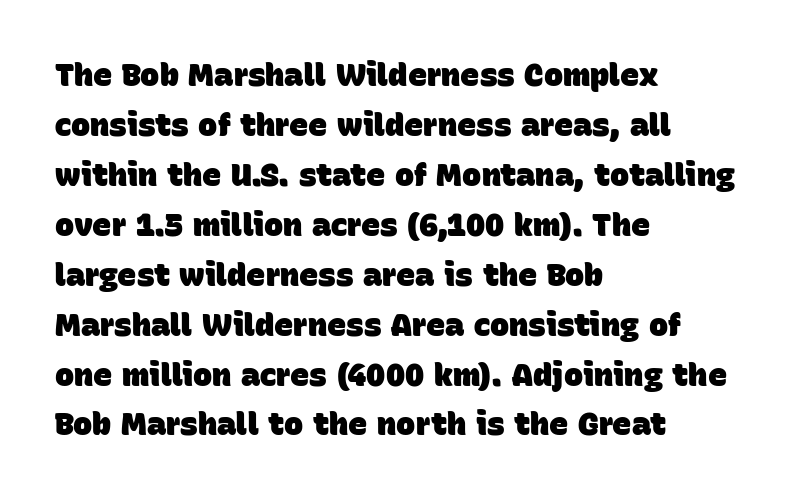
{"serif": "no", "bold": "yes", "weight": "heavy", "width": "normal", "stroke_contrast": "low", "x_height": "large", "monospaced": "no", "underline": "no", "align": "left", "line_spacing": "normal", "line_spacing_ratio": 1.56, "letter_spacing": "normal", "letter_spacing_em": 0.0, "glyph_px": 32}
